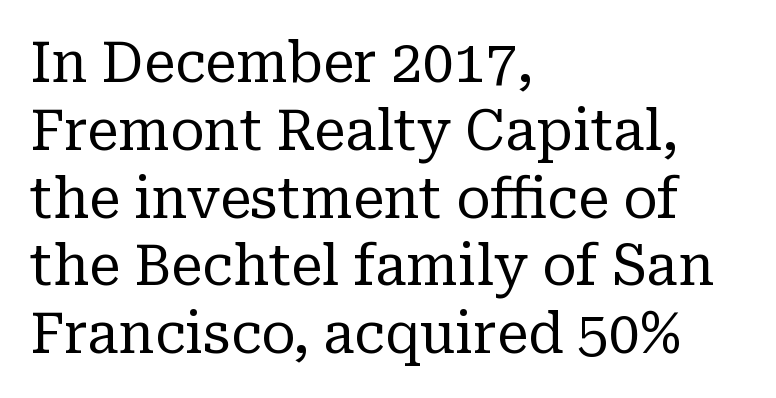
{"serif": "yes", "italic": "no", "bold": "no", "weight": "regular", "width": "normal", "stroke_contrast": "low", "x_height": "medium", "monospaced": "no", "underline": "no", "align": "left", "line_spacing_ratio": 1.21, "letter_spacing": "normal", "letter_spacing_em": 0.0, "glyph_px": 56}
